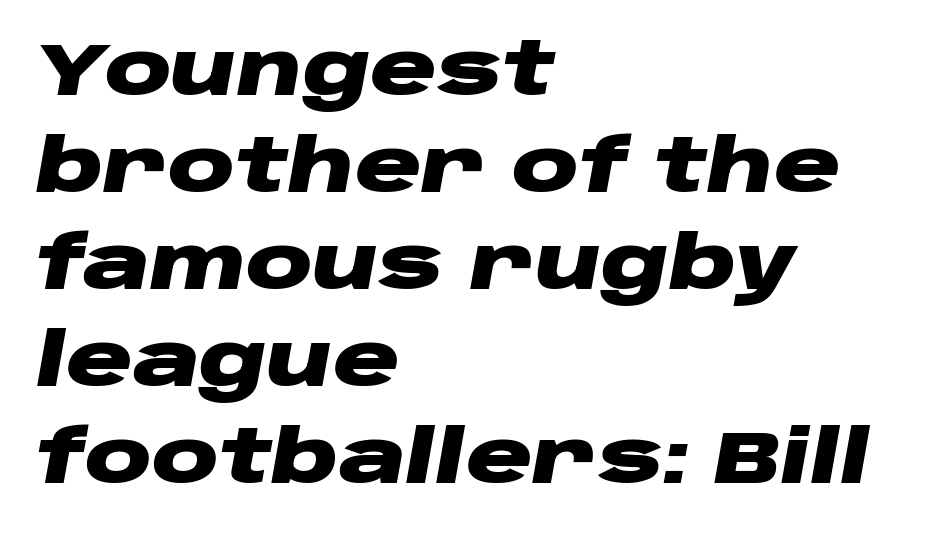
You can tell it's italic because the verticals aren't actually vertical. The face used here is proportionally spaced, like ordinary book or web type. Heft: maximum for text — a bold. Which margin do the lines hug? The left one — the right edge is uneven.
